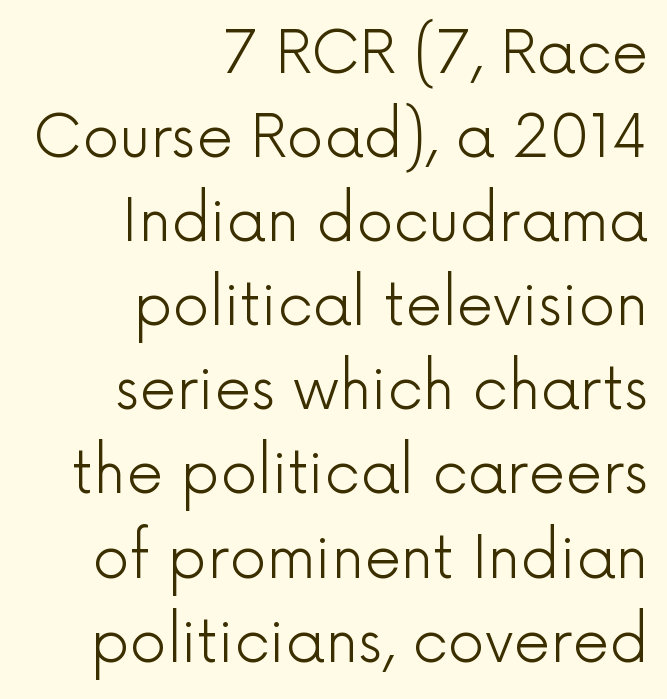
Posture: vertical. What kind of face is this? One without serifs — a sans. The gaps between neighbouring characters are ordinary and unremarkable. Descender tails drop into unmarked territory. Line ends are locked; line starts wander. No chunkiness to these letters — they're not bold.
